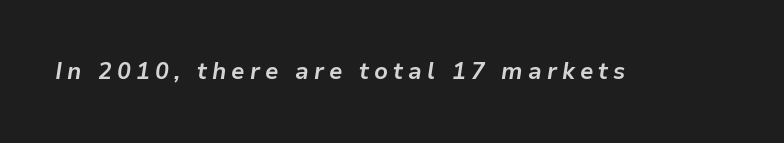
Does extra space separate the letters? Yes, quite a lot of it. Slant detected: the letters are inclined. Bare-footed words on every line. Heavy-handed strokes throughout: this text is bold.
